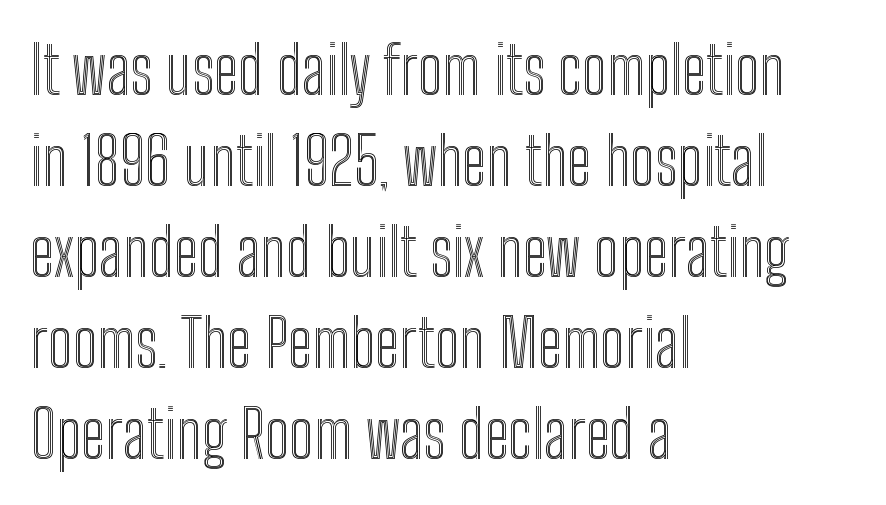
{"italic": "no", "width": "condensed", "x_height": "medium", "monospaced": "no", "underline": "no", "align": "left", "line_spacing": "normal", "line_spacing_ratio": 1.38, "letter_spacing": "normal", "letter_spacing_em": 0.0, "glyph_px": 66}
